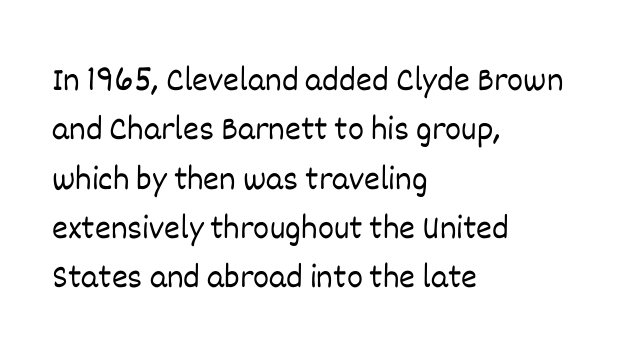
{"italic": "no", "bold": "no", "weight": "light", "width": "normal", "stroke_contrast": "low", "x_height": "large", "monospaced": "no", "underline": "no", "align": "left", "line_spacing": "normal", "line_spacing_ratio": 1.45, "letter_spacing": "normal", "letter_spacing_em": 0.0, "glyph_px": 34}
